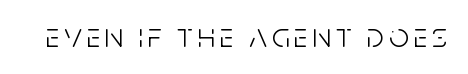
The image shows 35 px light, condensed sans-serif type, upright; set not underlined; low stroke contrast and a large x-height.
